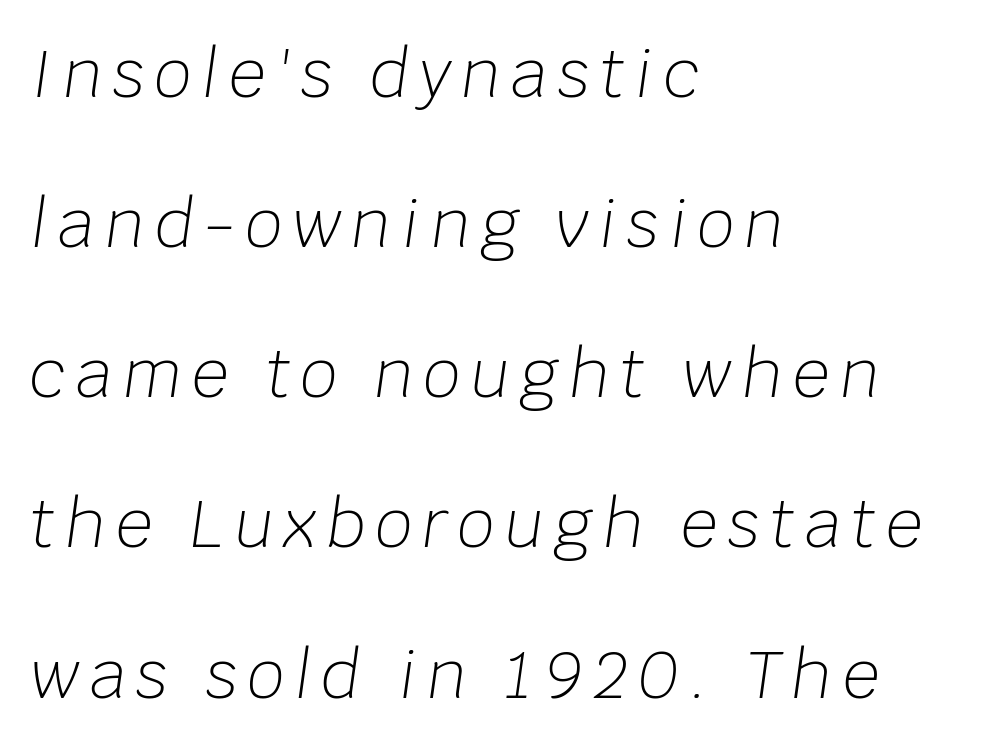
Q: Is the text bold? A: No.
Q: Is the text italic (slanted)? A: Yes, it leans right by about 8 degrees.
Q: Is the text underlined? A: No.
Q: How is the paragraph aligned? A: Left-aligned.
Q: Is the spacing between lines tight, normal or loose? A: Loose.
Q: Width (condensed, normal, or wide)? A: Normal.
Q: Stroke contrast? A: Low.
Q: x-height? A: Large.
Q: Monospaced? A: No.
